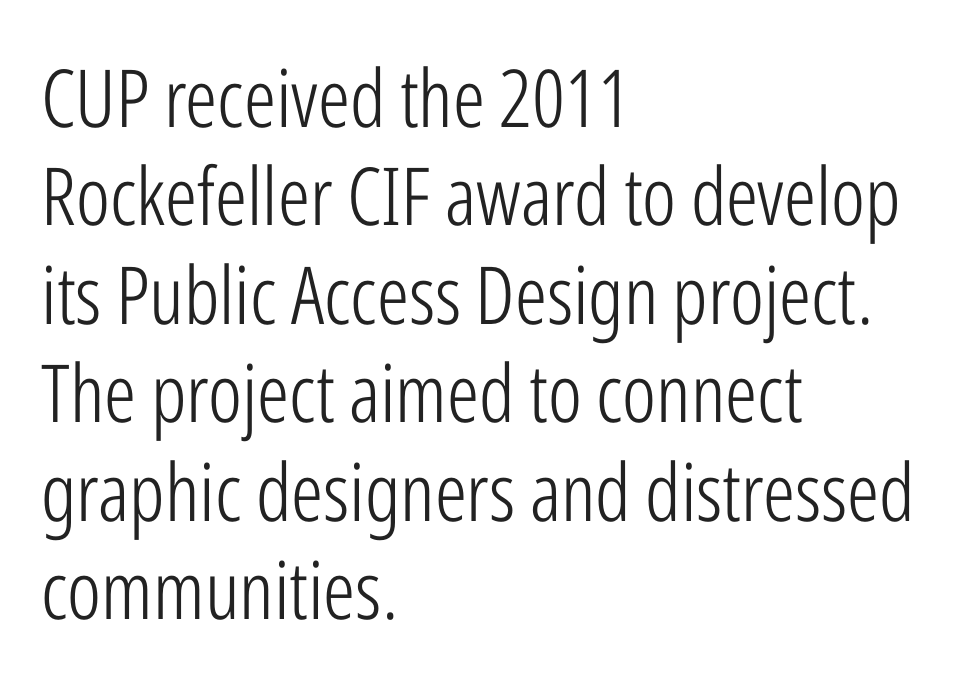
Q: Is the text bold? A: No.
Q: Is the text italic (slanted)? A: No, it is upright.
Q: Is the typeface a serif or a sans-serif typeface? A: Sans-serif.
Q: Is the text underlined? A: No.
Q: How is the paragraph aligned? A: Left-aligned.
Q: Is the spacing between letters normal or unusually wide? A: Normal.
Q: Width (condensed, normal, or wide)? A: Condensed.
Q: Stroke contrast? A: Low.
Q: x-height? A: Medium.
Q: Monospaced? A: No.
